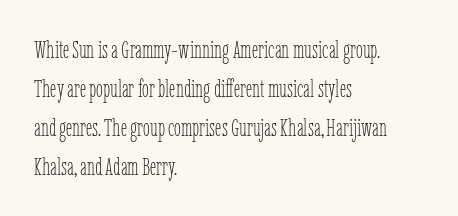
The space between consecutive lines is moderate. In terms of letterspacing, this is plain default setting. This rendering features lettering with no underline. Is the stroke heavy? The answer is a plain regular-or-lighter.
